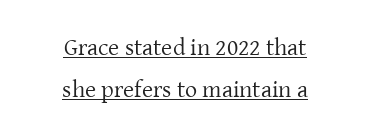
The rendering uses the underline text-decoration. The lines in this sample share a center point and differ in where they start and stop. You could call the tracking neutral — neither tight nor loose. Notice how the stems are strictly vertical — no italics here. A light-to-regular cut is what we see here.
